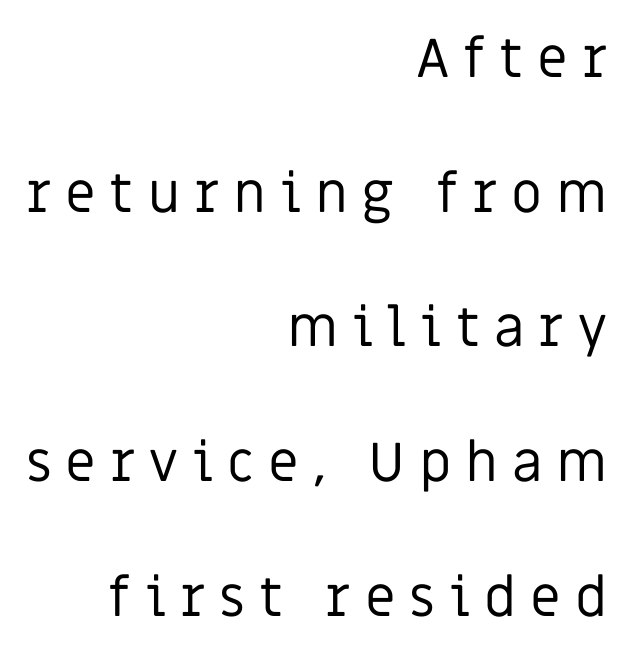
{"serif": "no", "italic": "no", "bold": "no", "weight": "regular", "width": "normal", "stroke_contrast": "low", "x_height": "large", "monospaced": "no", "underline": "no", "align": "right", "line_spacing": "loose", "line_spacing_ratio": 2.45, "letter_spacing": "wide", "letter_spacing_em": 0.25, "glyph_px": 55}
